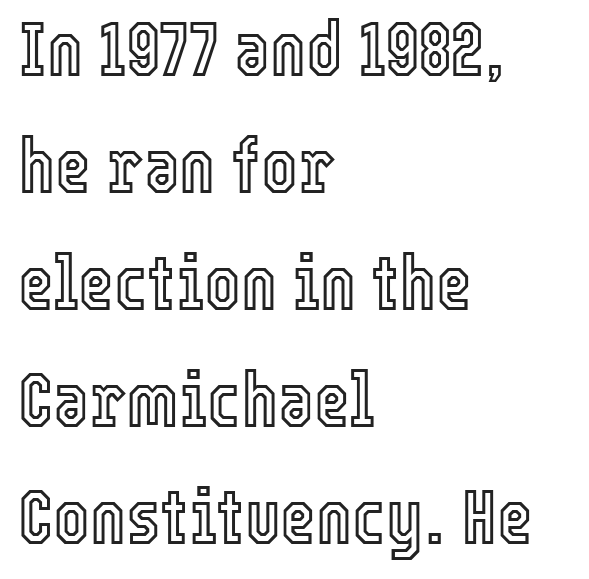
The image shows 77 px condensed type, upright; set left-aligned, normal line spacing (1.52x), normal letter spacing, not underlined; a medium x-height.
